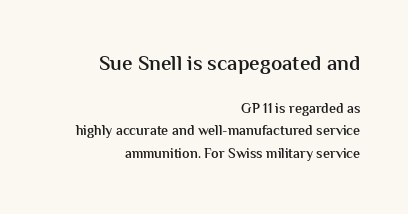
Q: Is the text bold? A: Semi-bold.
Q: Is the text italic (slanted)? A: No, it is upright.
Q: Is the text underlined? A: No.
Q: How is the paragraph aligned? A: Right-aligned.
Q: Is the spacing between letters normal or unusually wide? A: Normal.
Q: Is the spacing between lines tight, normal or loose? A: Normal.
Q: Which block of text is set in a larger size, the first (top) or the second (bottom)? A: The first (top) one.
